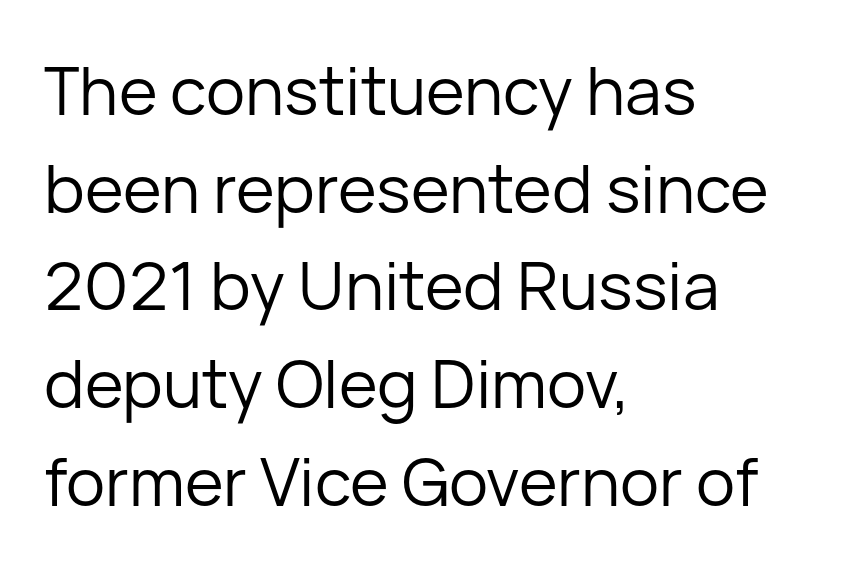
The image shows 66 px regular-weight sans-serif type, upright; set left-aligned, normal line spacing (1.48x), normal letter spacing, not underlined; low stroke contrast and a medium x-height.
